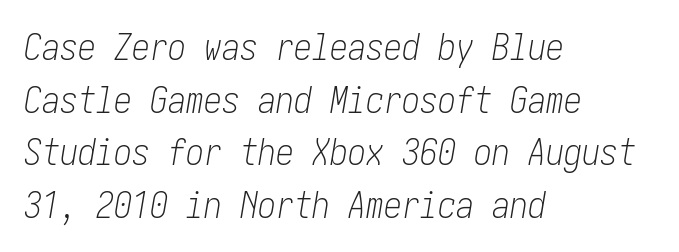
Observe the lean: these are italic letterforms. Whoever set this chose a conventional vertical rhythm. Which margin do the lines hug? The left one — the right edge is uneven. Is the letter spacing exaggerated? No — it looks like the ordinary default. Is this a heavy cut? Hardly; it is regular or lighter.
